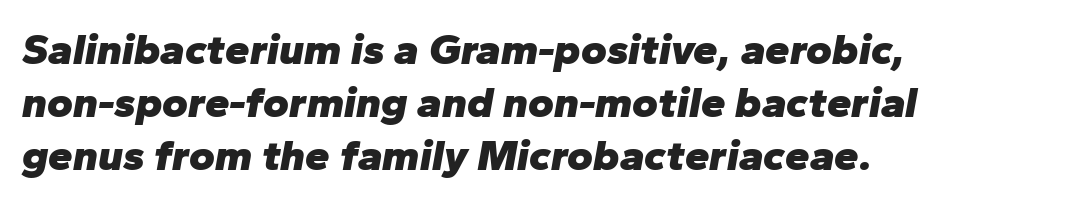
The image shows 44 px heavy type, italic (leaning right); set left-aligned, line spacing 1.21x, normal letter spacing, not underlined; low stroke contrast and a medium x-height.
